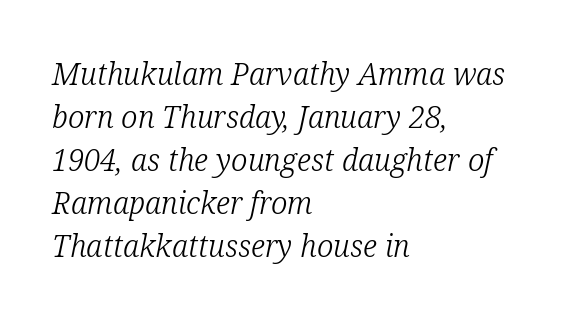
Q: Is the text bold? A: No.
Q: Is the text italic (slanted)? A: Yes, it leans right by about 12 degrees.
Q: Is the typeface a serif or a sans-serif typeface? A: Serif.
Q: Is the text underlined? A: No.
Q: How is the paragraph aligned? A: Left-aligned.
Q: Is the spacing between letters normal or unusually wide? A: Normal.
Q: Is the spacing between lines tight, normal or loose? A: Normal.
Q: Width (condensed, normal, or wide)? A: Normal.
Q: Stroke contrast? A: Low.
Q: x-height? A: Medium.
Q: Monospaced? A: No.
